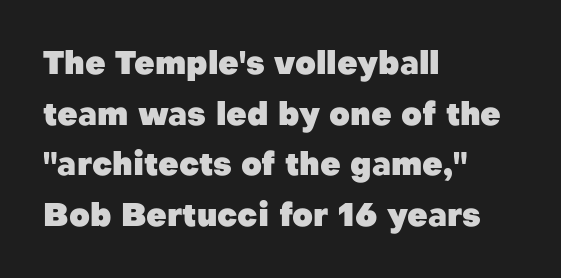
Note the varied advance widths — an 'i' is clearly narrower than an 'm'. Underline: absent. In CSS terms this would be text-align: left. What kind of face is this? One without serifs — a sans. You'd pick this weight for a headline — it's a proper bold. The space between consecutive lines is moderate.
